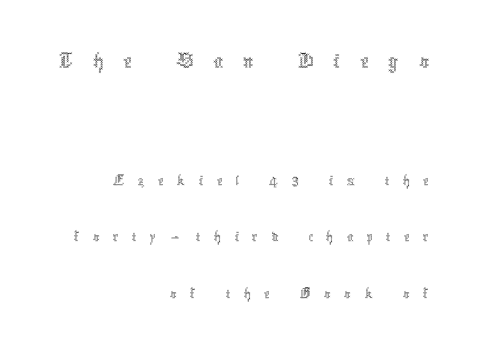
Q: Is the text bold? A: No.
Q: Is the text italic (slanted)? A: No, it is upright.
Q: Is the text underlined? A: No.
Q: How is the paragraph aligned? A: Right-aligned.
Q: Is the spacing between letters normal or unusually wide? A: Unusually wide.
Q: Which block of text is set in a larger size, the first (top) or the second (bottom)? A: The first (top) one.
Q: Width (condensed, normal, or wide)? A: Condensed.
Q: x-height? A: Medium.
Q: Monospaced? A: No.
